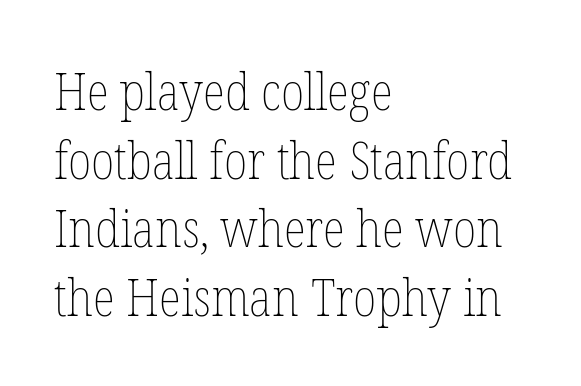
{"italic": "no", "bold": "no", "weight": "thin", "width": "condensed", "stroke_contrast": "low", "x_height": "medium", "monospaced": "no", "underline": "no", "align": "left", "line_spacing": "normal", "line_spacing_ratio": 1.32, "letter_spacing": "normal", "letter_spacing_em": 0.0, "glyph_px": 52}
